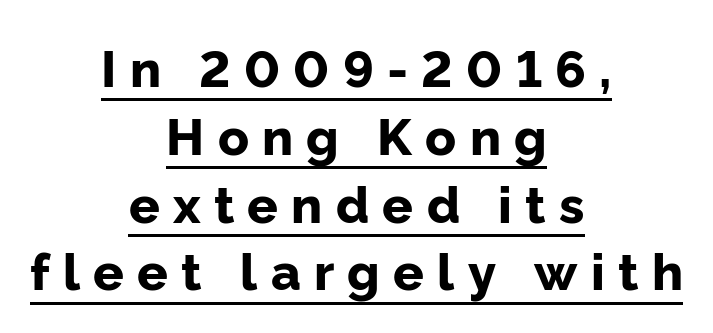
Q: Is the text bold? A: Yes.
Q: Is the text italic (slanted)? A: No, it is upright.
Q: Is the typeface a serif or a sans-serif typeface? A: Sans-serif.
Q: Is the text underlined? A: Yes.
Q: How is the paragraph aligned? A: Centered.
Q: Is the spacing between letters normal or unusually wide? A: Unusually wide.
Q: Is the spacing between lines tight, normal or loose? A: Normal.
Q: Width (condensed, normal, or wide)? A: Normal.
Q: Stroke contrast? A: Low.
Q: x-height? A: Medium.
Q: Monospaced? A: No.
